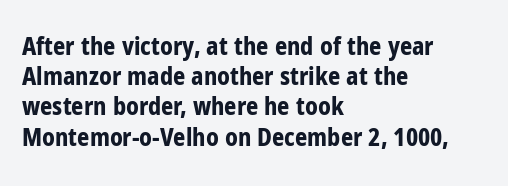
The ragged edge is on the right, which tells us the setting is flush left. The space beneath each line is pristine and unruled. This rendering leaves character spacing at its baseline value. The passage shown stacks its lines at a standard gap. Italic? Not at all — the glyphs are vertical. Emphasis by weight is at full strength: bold.
